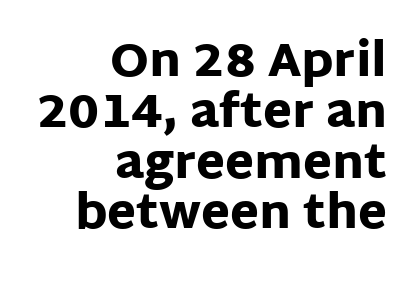
Q: Is the text bold? A: Yes.
Q: Is the text italic (slanted)? A: No, it is upright.
Q: Is the typeface a serif or a sans-serif typeface? A: Sans-serif.
Q: Is the text underlined? A: No.
Q: How is the paragraph aligned? A: Right-aligned.
Q: Is the spacing between letters normal or unusually wide? A: Normal.
Q: Is the spacing between lines tight, normal or loose? A: Tight.
Q: Width (condensed, normal, or wide)? A: Normal.
Q: Stroke contrast? A: Low.
Q: x-height? A: Large.
Q: Monospaced? A: No.
